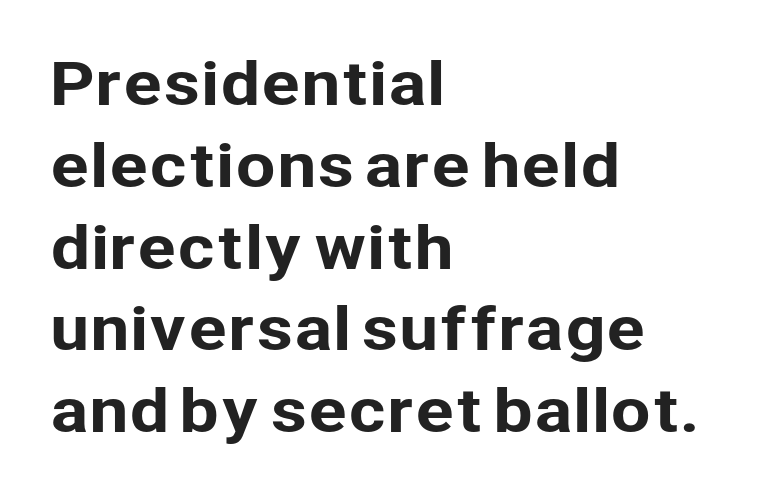
Q: Is the text italic (slanted)? A: No, it is upright.
Q: Is the typeface a serif or a sans-serif typeface? A: Sans-serif.
Q: Is the text underlined? A: No.
Q: How is the paragraph aligned? A: Left-aligned.
Q: Is the spacing between letters normal or unusually wide? A: Normal.
Q: Is the spacing between lines tight, normal or loose? A: Normal.
Q: Width (condensed, normal, or wide)? A: Normal.
Q: Stroke contrast? A: Low.
Q: x-height? A: Medium.
Q: Monospaced? A: No.
